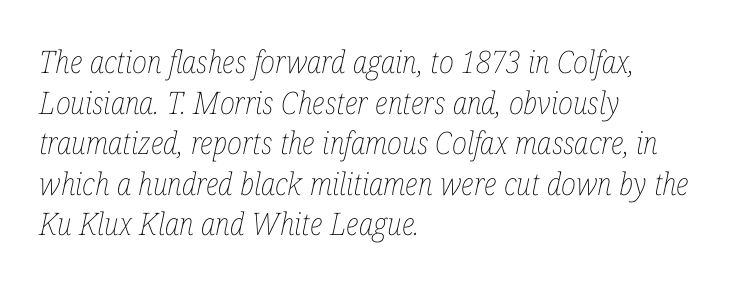
The image shows 31 px thin, condensed type, italic (leaning right); set left-aligned, normal line spacing (1.31x), normal letter spacing, not underlined; low stroke contrast and a medium x-height.
